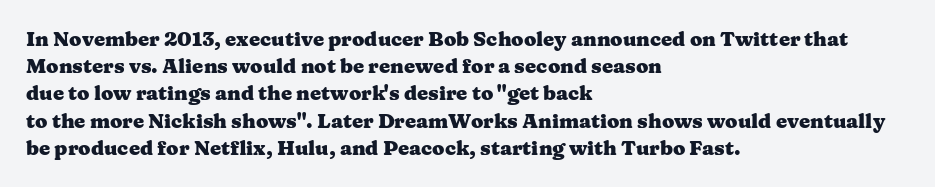
Vertical strokes here are truly vertical. Line spacing here is normal. The rendering anchors every line to the left-hand side. Short note: letters normally spaced. Has an underline been added? It has not. The sample has been set heavy, in full bold.
